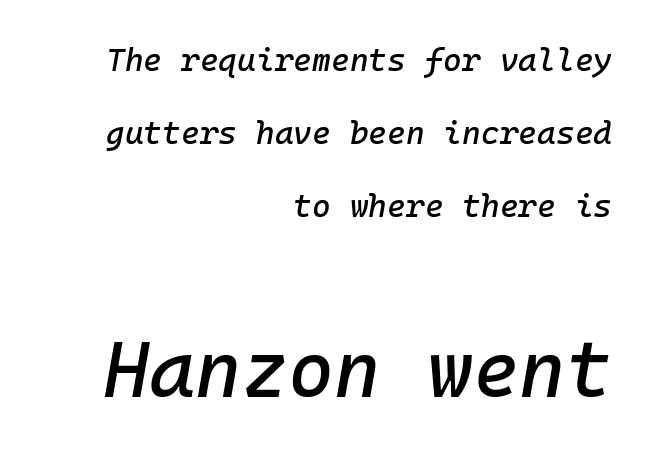
The paragraph shown leans on its right margin. In terms of leading, this rendering errs on the spacious side. It's the slanting kind of type. Any mark beneath the type? The region is blank.
